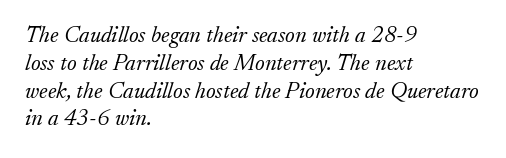
What stands out about the letter spacing? Nothing — it is the standard amount. Compared with ordinary roman type, these characters are visibly tilted. Vertical stems look standard width or narrower in stroke. Words float on clear page, feet unadorned. The typesetter chose a ragged-right arrangement here.
